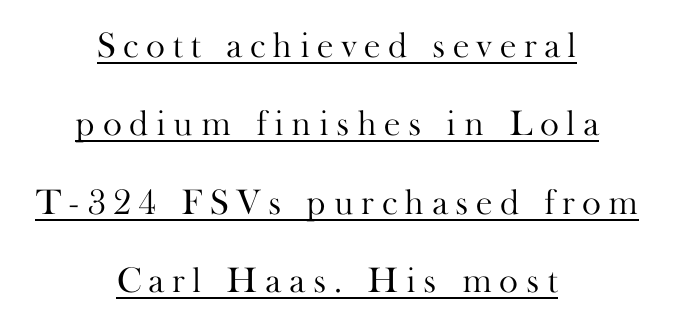
This block would shrink considerably if given ordinary leading; it's expanded now. Compared with undecorated copy, this sample adds a rule below the words. Both edges are ragged and mirror each other, which tells us the setting is centered. Words appear elongated and porous because spacing is wide. Here the designer chose a conventional face with non-uniform glyph widths. Unbolded letterforms with no extra heft.
